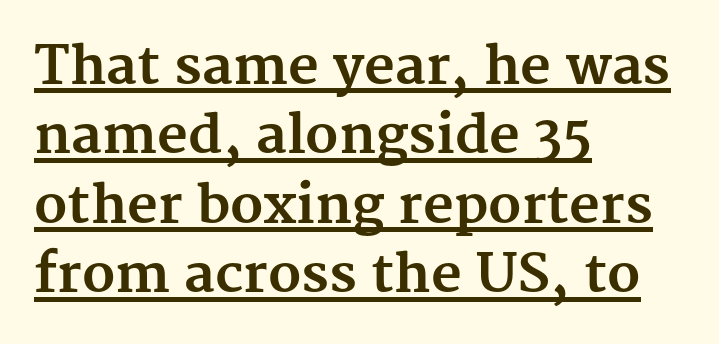
Q: Is the text bold? A: Yes.
Q: Is the text italic (slanted)? A: No, it is upright.
Q: Is the typeface a serif or a sans-serif typeface? A: Serif.
Q: Is the text underlined? A: Yes.
Q: How is the paragraph aligned? A: Left-aligned.
Q: Is the spacing between letters normal or unusually wide? A: Normal.
Q: Is the spacing between lines tight, normal or loose? A: Normal.
Q: Width (condensed, normal, or wide)? A: Normal.
Q: Stroke contrast? A: Medium.
Q: x-height? A: Medium.
Q: Monospaced? A: No.
